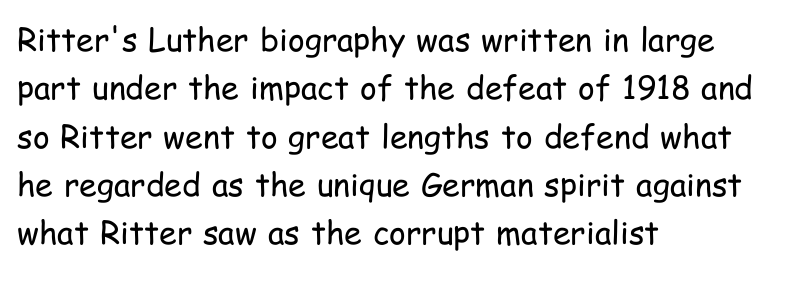
Q: Is the text bold? A: No.
Q: Is the text italic (slanted)? A: No, it is upright.
Q: Is the typeface a serif or a sans-serif typeface? A: Sans-serif.
Q: Is the text underlined? A: No.
Q: How is the paragraph aligned? A: Left-aligned.
Q: Is the spacing between letters normal or unusually wide? A: Normal.
Q: Is the spacing between lines tight, normal or loose? A: Normal.
Q: Width (condensed, normal, or wide)? A: Condensed.
Q: Stroke contrast? A: Low.
Q: x-height? A: Medium.
Q: Monospaced? A: No.
